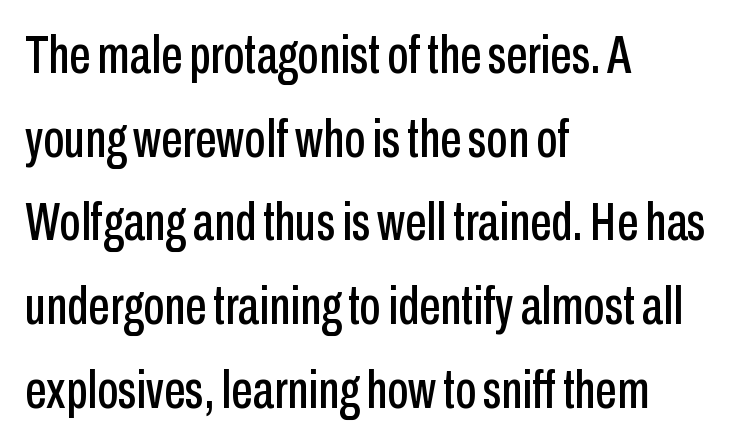
Vertical spacing — default. Vertical strokes here are truly vertical. Classification — sans serif. Each letter keeps its own natural width here, so spacing adapts to shape. Type without underlining. Reading down the block, your eye returns to a fixed left position each line.
